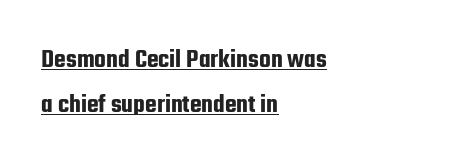
The image shows 27 px text type, upright; set left-aligned, normal line spacing (1.65x), normal letter spacing, underlined.
